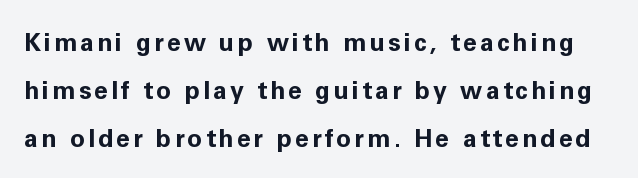
This sample uses an upright cut, with every glyph sitting square on the baseline. The leading is generous, giving the passage an open texture. The rendering uses a bold face; every stroke is thick and dark. The baseline area is clear.
